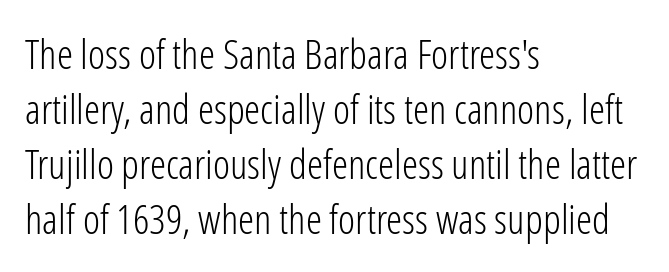
Q: Is the text bold? A: No.
Q: Is the text italic (slanted)? A: No, it is upright.
Q: Is the typeface a serif or a sans-serif typeface? A: Sans-serif.
Q: Is the text underlined? A: No.
Q: How is the paragraph aligned? A: Left-aligned.
Q: Is the spacing between letters normal or unusually wide? A: Normal.
Q: Is the spacing between lines tight, normal or loose? A: Normal.
Q: Width (condensed, normal, or wide)? A: Condensed.
Q: Stroke contrast? A: Low.
Q: x-height? A: Medium.
Q: Monospaced? A: No.
